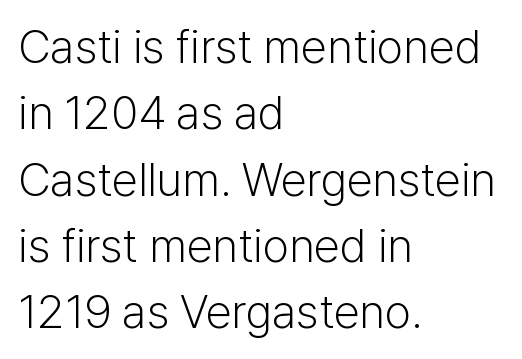
{"serif": "no", "italic": "no", "bold": "no", "weight": "light", "width": "normal", "stroke_contrast": "low", "x_height": "medium", "monospaced": "no", "underline": "no", "align": "left", "line_spacing": "normal", "line_spacing_ratio": 1.41, "letter_spacing": "normal", "letter_spacing_em": 0.0, "glyph_px": 47}
